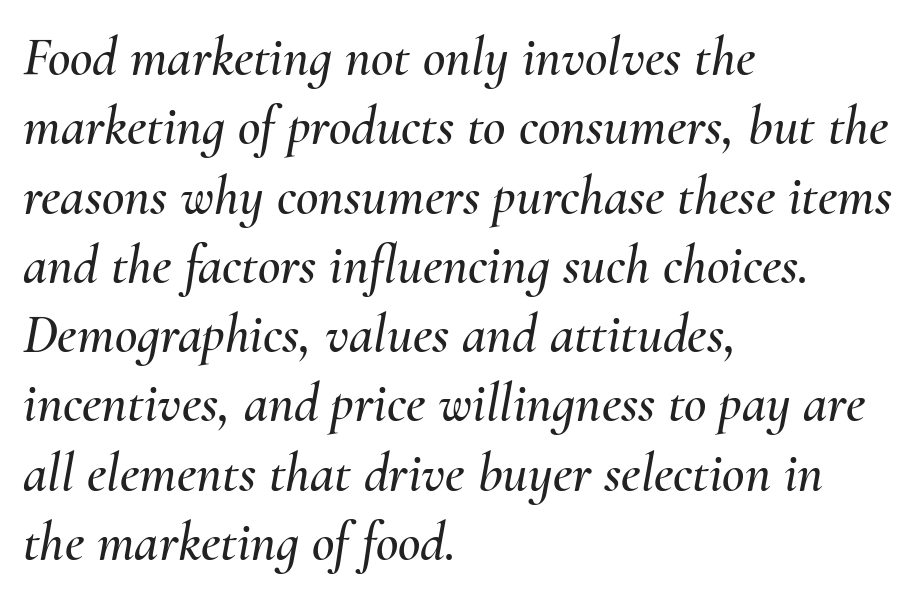
Is there much room between lines? A standard amount, neither cramped nor airy. Glyph-to-glyph distance matches everyday printed text. Reading down the block, your eye returns to a fixed left position each line. Just letters on the line, the space beneath them empty. Varying glyph widths throughout — classic text-font behaviour.
